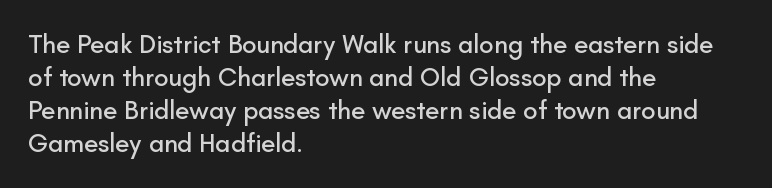
{"italic": "no", "underline": "no", "align": "left", "line_spacing": "normal", "line_spacing_ratio": 1.27, "letter_spacing": "normal", "letter_spacing_em": 0.0, "glyph_px": 26}
